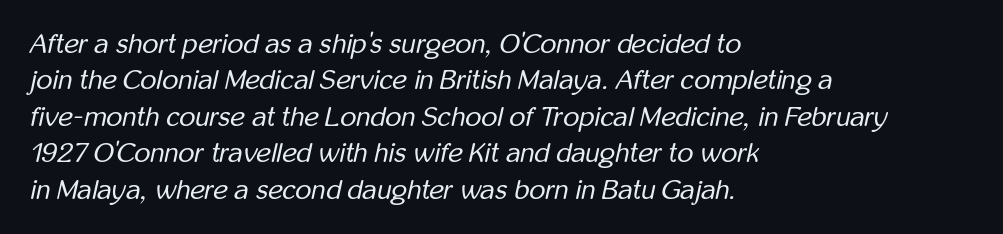
Q: Is the text bold? A: No.
Q: Is the text italic (slanted)? A: Yes, it leans right by about 12 degrees.
Q: Is the text underlined? A: No.
Q: How is the paragraph aligned? A: Left-aligned.
Q: Is the spacing between letters normal or unusually wide? A: Normal.
Q: Is the spacing between lines tight, normal or loose? A: Normal.
Q: Width (condensed, normal, or wide)? A: Condensed.
Q: Stroke contrast? A: Low.
Q: x-height? A: Medium.
Q: Monospaced? A: No.
